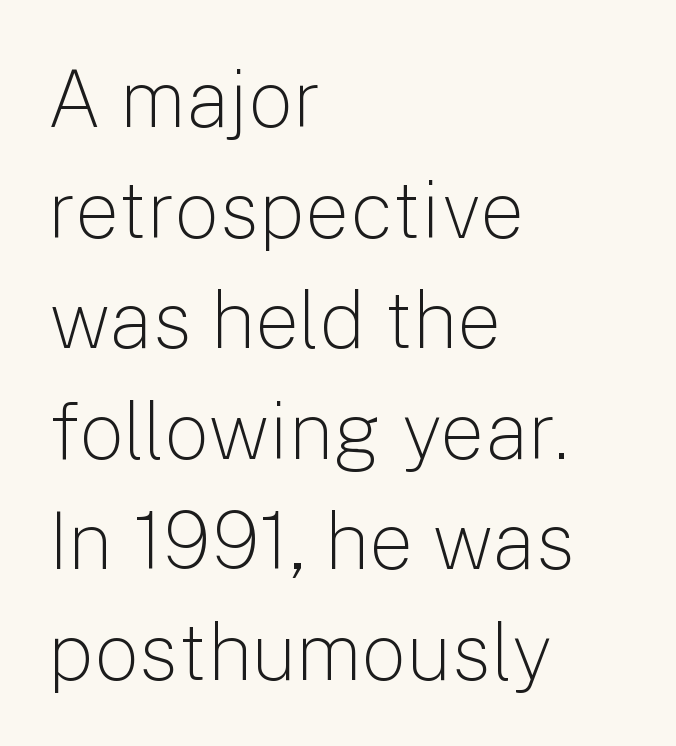
The image shows 79 px light sans-serif type, upright; set left-aligned, normal line spacing (1.4x), normal letter spacing, not underlined; low stroke contrast and a medium x-height.
